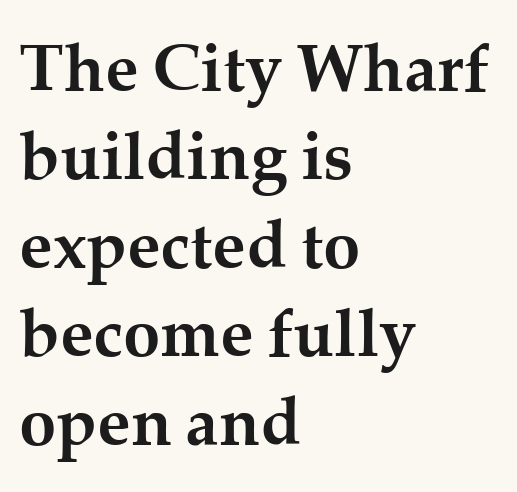
Notice how thick the strokes are: this is what a full bold looks like. Characters follow at the spacing the type designer built in. Caption: multi-line text, flush left, ragged right. One glance says typical: line gaps are just what's usual.
